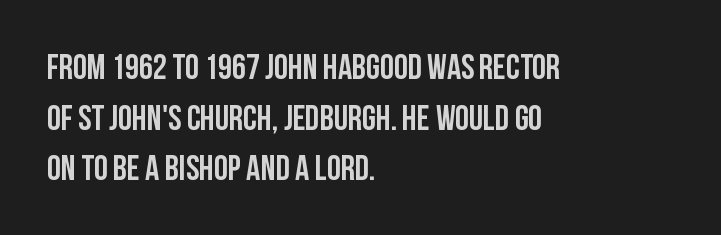
The glyphs in this specimen are sans serif. Characters follow at the spacing the type designer built in. Visually the block forms a straight wall on the left and a jagged coastline on the right. The passage shown stacks its lines at a standard gap. The font's upright variant was chosen for this text.
